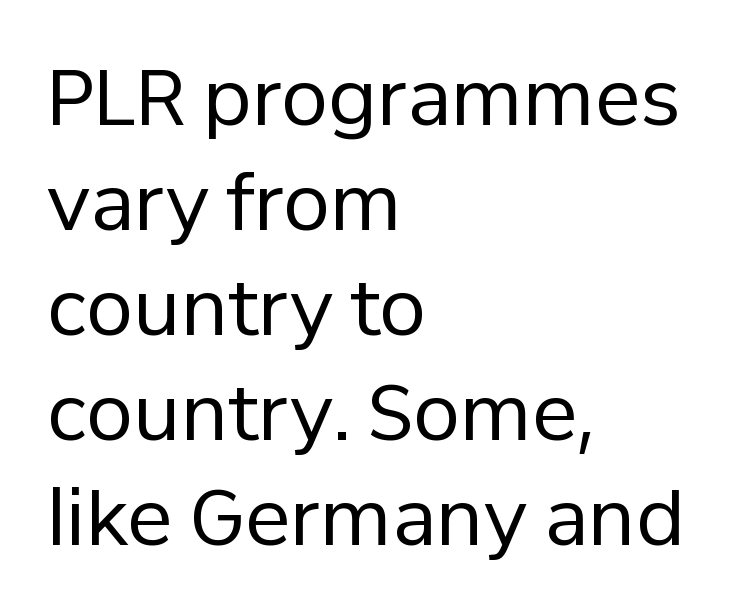
{"serif": "no", "italic": "no", "bold": "no", "weight": "regular", "width": "normal", "stroke_contrast": "low", "x_height": "medium", "monospaced": "no", "underline": "no", "align": "left", "line_spacing": "normal", "line_spacing_ratio": 1.38, "letter_spacing": "normal", "letter_spacing_em": 0.0, "glyph_px": 76}
